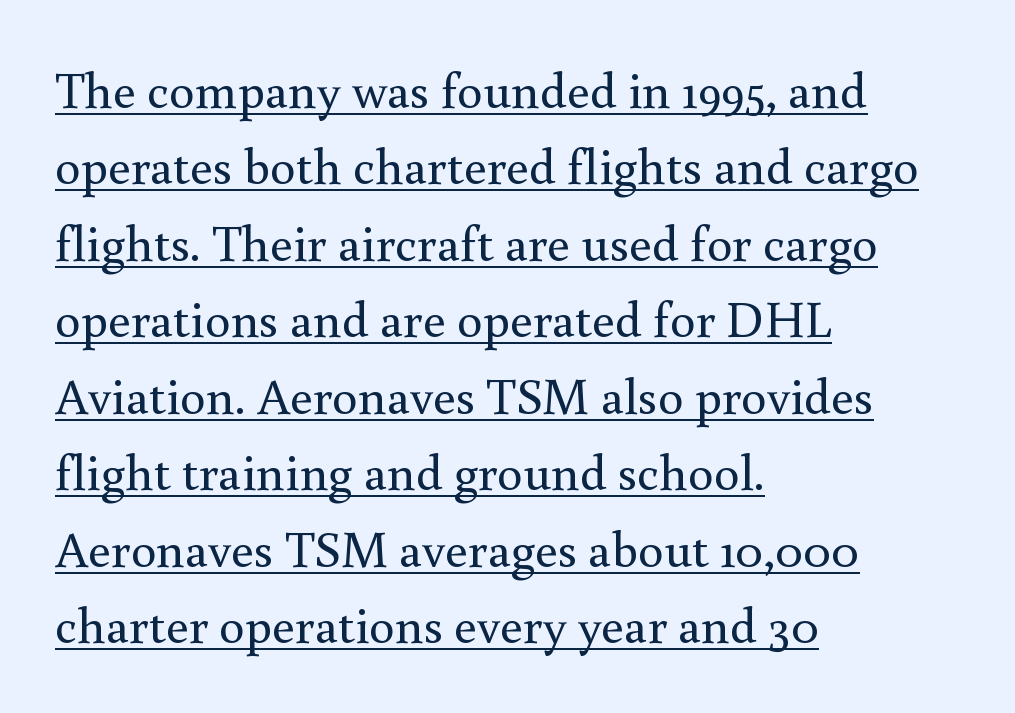
{"serif": "yes", "italic": "no", "bold": "no", "weight": "regular", "width": "normal", "x_height": "small", "monospaced": "no", "underline": "yes", "align": "left", "line_spacing": "normal", "line_spacing_ratio": 1.5, "letter_spacing": "normal", "letter_spacing_em": 0.0, "glyph_px": 51}
